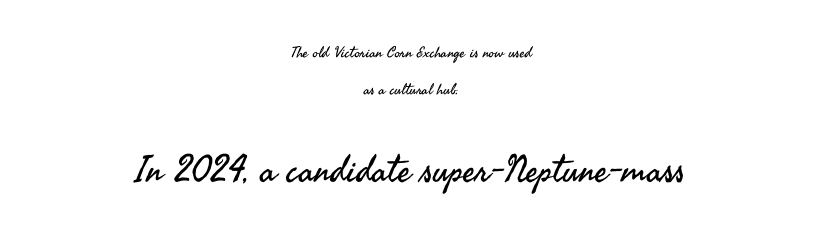
{"serif": "no", "bold": "no", "weight": "regular", "width": "normal", "stroke_contrast": "medium", "x_height": "small", "monospaced": "no", "underline": "no", "align": "center", "line_spacing": "loose", "line_spacing_ratio": 2.45, "letter_spacing": "normal", "letter_spacing_em": 0.0, "larger_block": "second", "size_ratio": 2.47, "glyph_px": 37}
